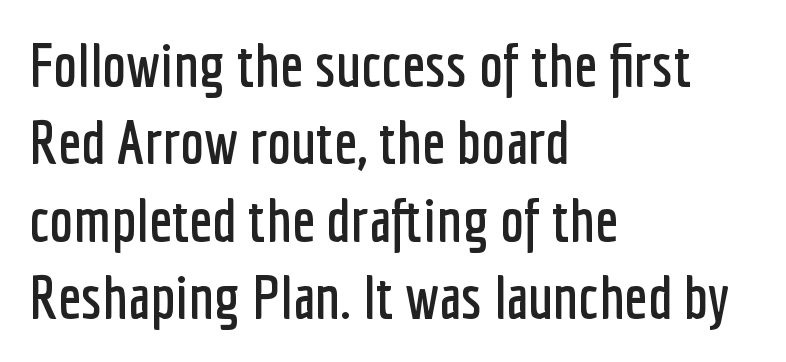
{"serif": "no", "italic": "no", "width": "condensed", "stroke_contrast": "low", "x_height": "medium", "monospaced": "no", "underline": "no", "align": "left", "line_spacing": "normal", "line_spacing_ratio": 1.27, "letter_spacing": "normal", "letter_spacing_em": 0.0, "glyph_px": 61}
